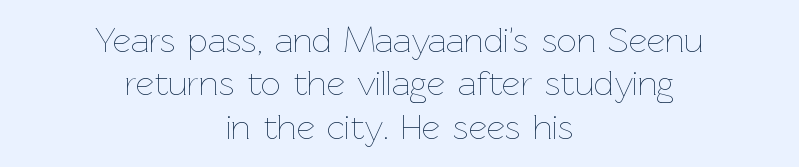
Caption: multi-line text, centered on the measure. Ascenders rise straight up at ninety degrees. Default kerning and tracking; the words read as compact shapes. The gap between lines stays unmarked. These lines are rendered in a variable-pitch font.
